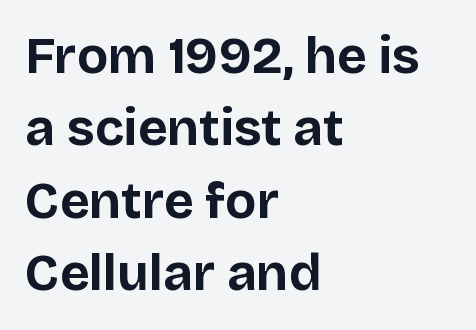
Q: Is the text bold? A: Yes.
Q: Is the text italic (slanted)? A: No, it is upright.
Q: Is the typeface a serif or a sans-serif typeface? A: Sans-serif.
Q: Is the text underlined? A: No.
Q: How is the paragraph aligned? A: Left-aligned.
Q: Is the spacing between letters normal or unusually wide? A: Normal.
Q: Is the spacing between lines tight, normal or loose? A: Normal.
Q: Width (condensed, normal, or wide)? A: Normal.
Q: Stroke contrast? A: Low.
Q: x-height? A: Large.
Q: Monospaced? A: No.
